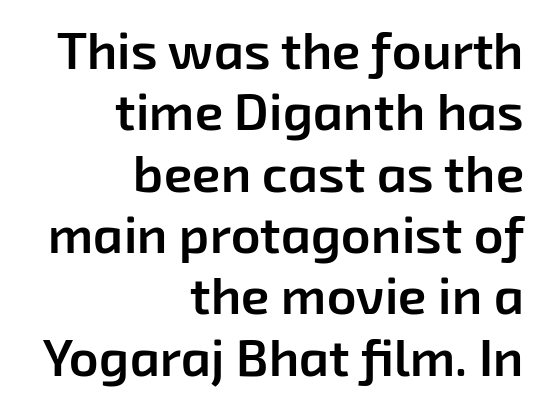
The rendering uses a semibold face; strokes are thickened but not to full bold. You could not count columns in this text — the font is proportionally spaced. Decoration check: the copy has no underline. Which margin do the lines hug? The right one — the left edge is uneven. Nothing unusual about the tracking: characters are spaced as the font intends.
